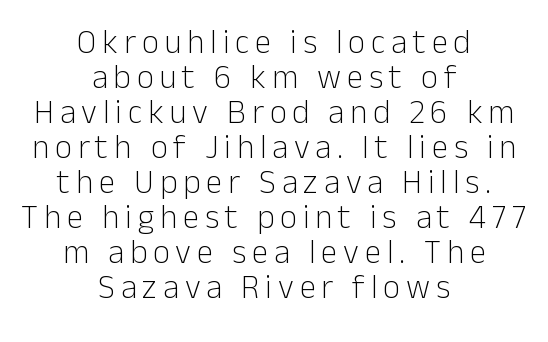
The image shows 33 px light sans-serif type, upright; set centered, tight line spacing (1.06x), not underlined; low stroke contrast and a medium x-height.
